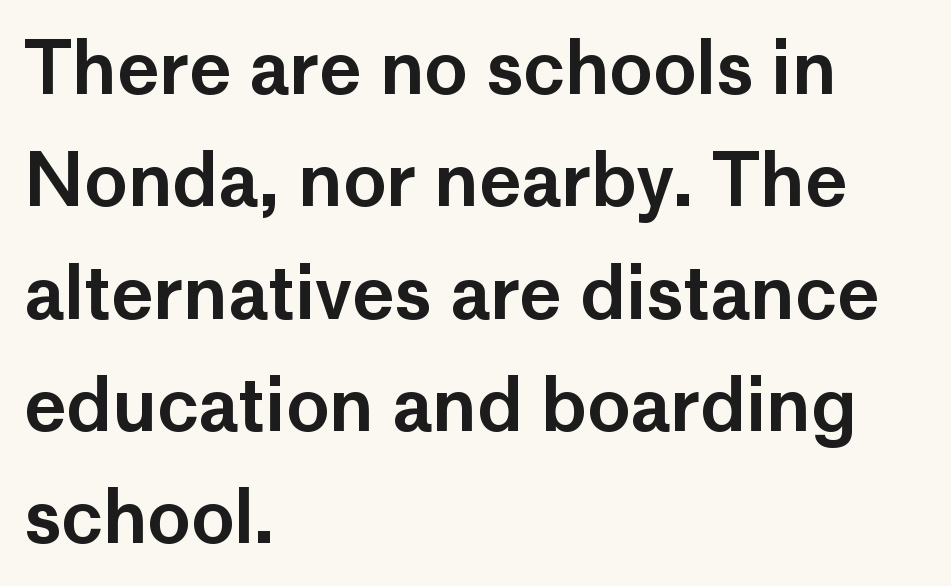
The image shows 72 px sans-serif type, upright; set left-aligned, normal line spacing (1.56x), normal letter spacing, not underlined; low stroke contrast and a medium x-height.
